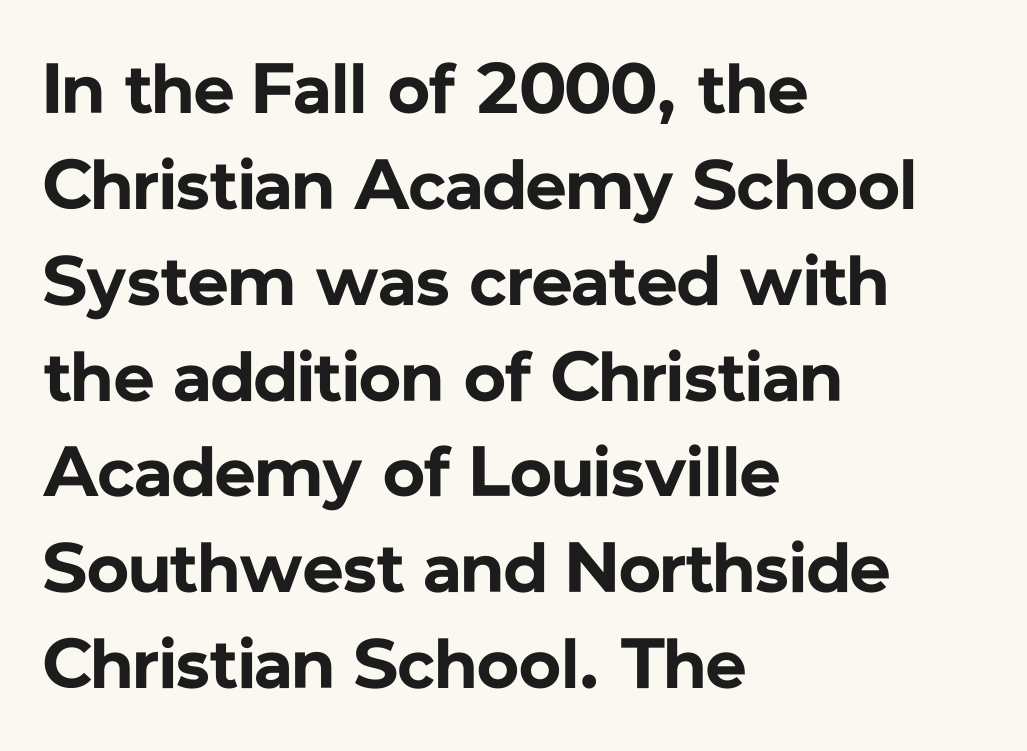
The image shows 71 px bold sans-serif type, upright; set left-aligned, normal line spacing (1.35x), normal letter spacing, not underlined; low stroke contrast and a medium x-height.
